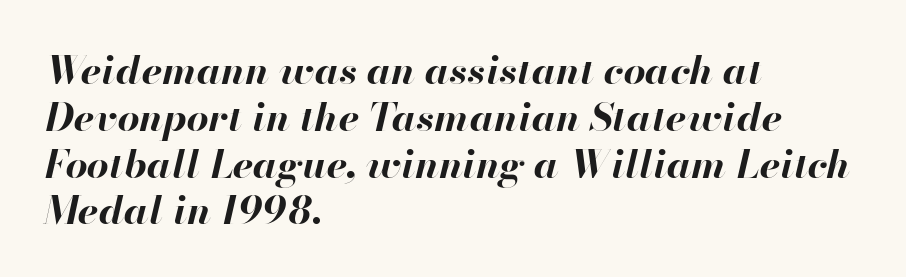
Q: Is the text bold? A: Yes.
Q: Is the text italic (slanted)? A: Yes, it leans right by about 13 degrees.
Q: Is the text underlined? A: No.
Q: How is the paragraph aligned? A: Left-aligned.
Q: Is the spacing between letters normal or unusually wide? A: Normal.
Q: Width (condensed, normal, or wide)? A: Normal.
Q: Stroke contrast? A: High.
Q: x-height? A: Small.
Q: Monospaced? A: No.
